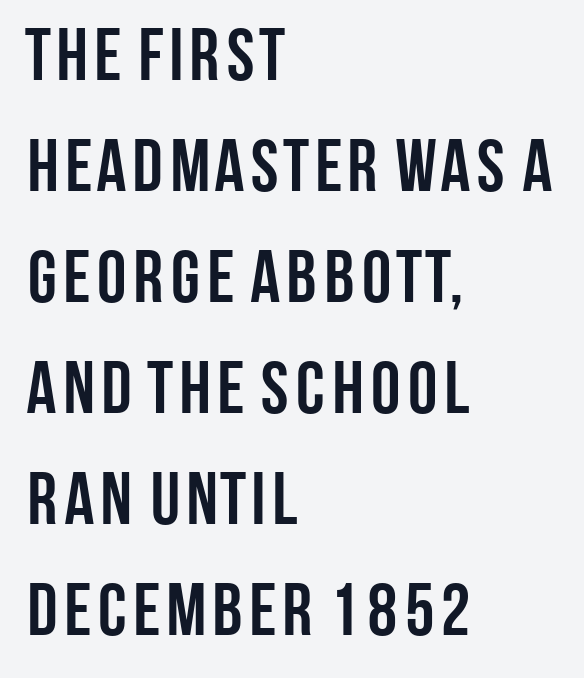
The image shows 74 px semibold, condensed sans-serif type, upright; set left-aligned, normal line spacing (1.5x), normal letter spacing, not underlined; low stroke contrast and a large x-height.
